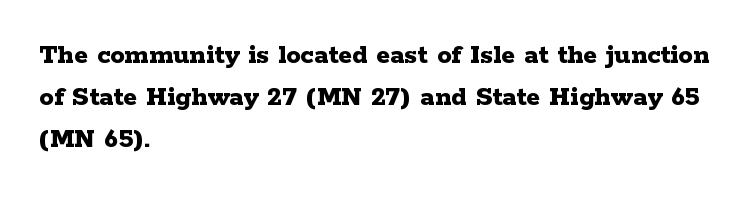
{"serif": "yes", "italic": "no", "bold": "yes", "weight": "bold", "width": "wide", "stroke_contrast": "low", "x_height": "medium", "monospaced": "no", "underline": "no", "align": "left", "line_spacing": "normal", "line_spacing_ratio": 1.45, "letter_spacing": "normal", "letter_spacing_em": 0.0, "glyph_px": 29}
